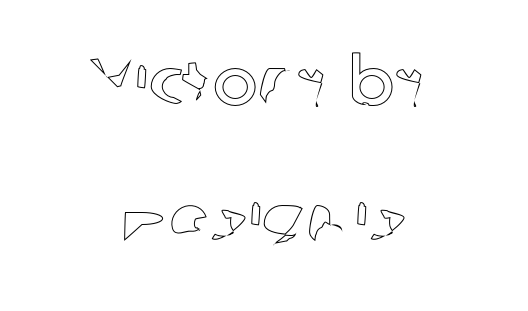
The lines are quadded center. The passage shown is typed in a proportional face where columns would drift. The leading is generous, giving the passage an open texture. The axis of the letterforms is exactly vertical. Each word holds together tightly as a unit, with standard inter-letter gaps.
